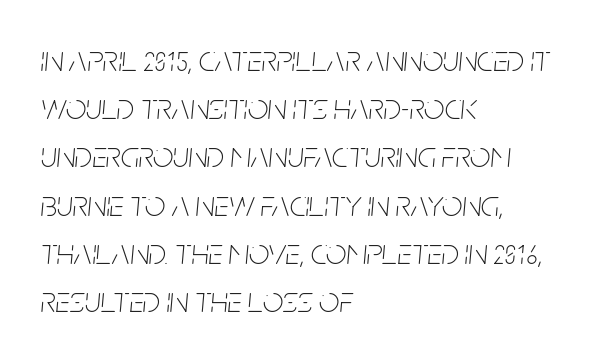
Q: Is the text bold? A: No.
Q: Is the text italic (slanted)? A: Yes, it leans right by about 5 degrees.
Q: Is the text underlined? A: No.
Q: How is the paragraph aligned? A: Left-aligned.
Q: Is the spacing between letters normal or unusually wide? A: Normal.
Q: Is the spacing between lines tight, normal or loose? A: Normal.
Q: Width (condensed, normal, or wide)? A: Condensed.
Q: Stroke contrast? A: Low.
Q: x-height? A: Large.
Q: Monospaced? A: No.
